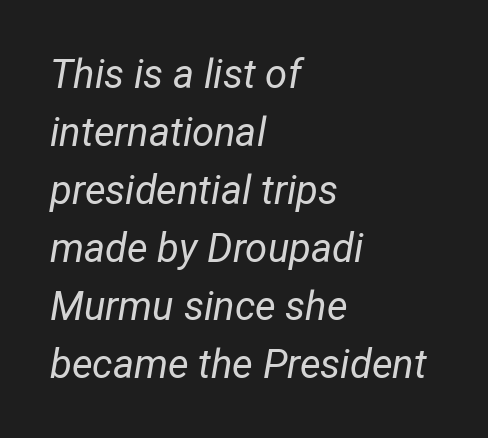
Varying glyph widths throughout — classic text-font behaviour. No word sits above an underline. Stem width sits at or under what a default text font uses. All the whitespace from short lines collects on the right. Does the lettering tilt? It does — this is italic. These lines keep a tight, regular rhythm from letter to letter.
